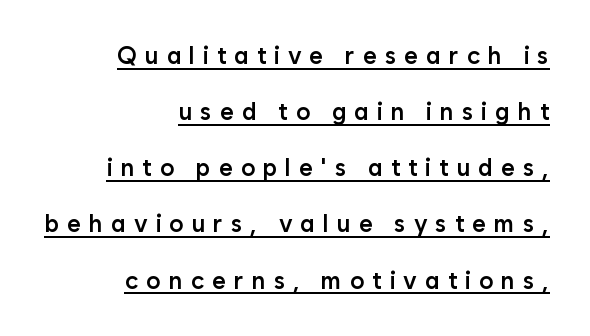
{"italic": "no", "bold": "semi", "underline": "yes", "align": "right", "line_spacing": "loose", "line_spacing_ratio": 2.34, "letter_spacing": "wide", "letter_spacing_em": 0.33, "glyph_px": 24}
